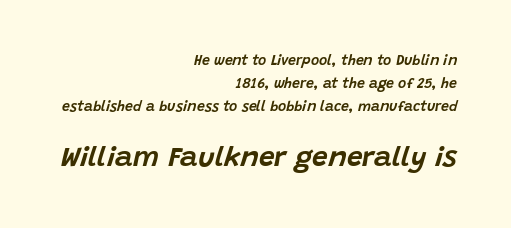
The image shows 28 px text type, italic (leaning right); set right-aligned, normal line spacing (1.63x), normal letter spacing, not underlined; the second (bottom) block is 2.0x larger; low stroke contrast and a large x-height.
